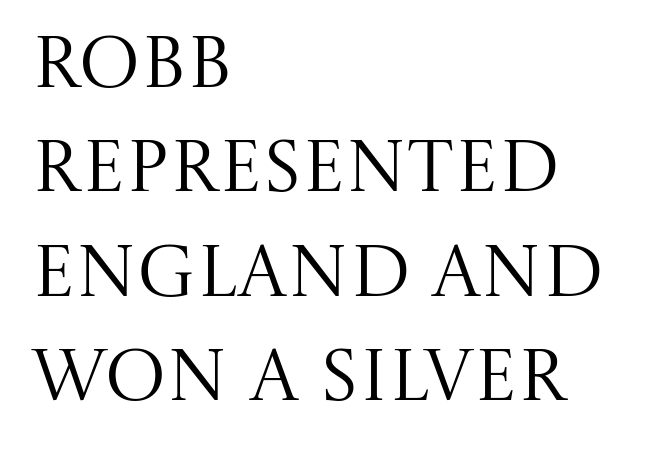
The image shows 73 px regular-weight serif type, upright; set left-aligned, normal line spacing (1.43x), normal letter spacing, not underlined; medium stroke contrast and a large x-height.
